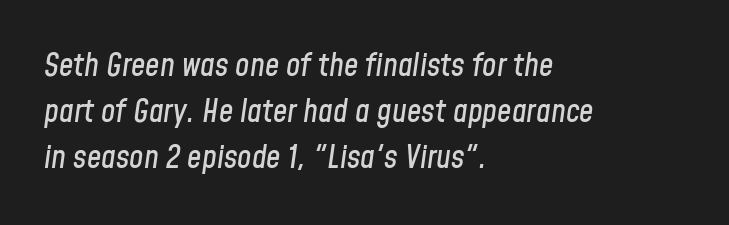
The rendering applies a slant to the glyphs. In CSS terms this would be text-align: left. If you measured baseline to baseline, you'd find a middling distance. Here the designer chose a conventional face with non-uniform glyph widths. Compared with typical body copy, the letter spacing here is the same.
